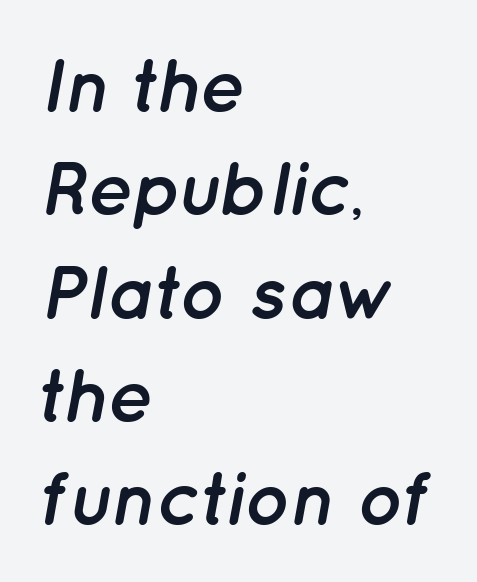
{"italic": "yes", "lean": "right", "slant_degrees": 12, "bold": "yes", "weight": "semibold", "width": "normal", "stroke_contrast": "low", "x_height": "medium", "monospaced": "no", "underline": "no", "align": "left", "line_spacing": "normal", "line_spacing_ratio": 1.36, "letter_spacing": "normal", "letter_spacing_em": 0.0, "glyph_px": 76}
